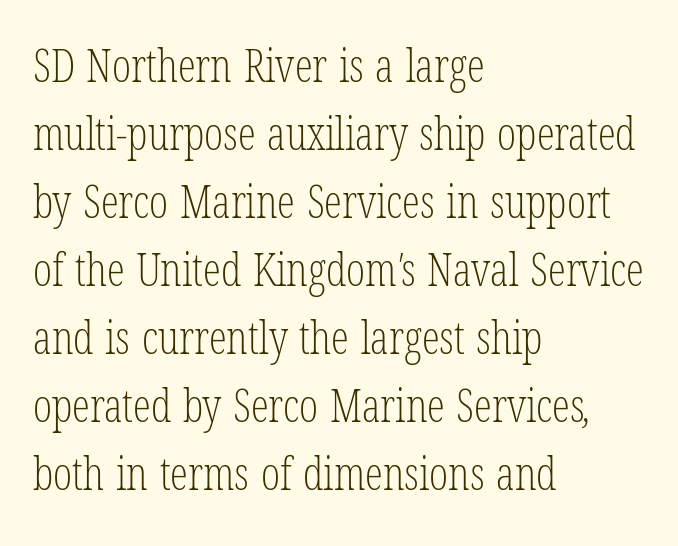
The characters display serif detailing at their extremities. Heaviness? Minimal to ordinary, like unemphasized prose. Is the block centered? No — it sits flush against the left margin. Character widths vary here, with narrow letters taking less room than wide ones. Nothing unusual about the tracking: characters are spaced as the font intends. The space directly below the letters is spotless.
